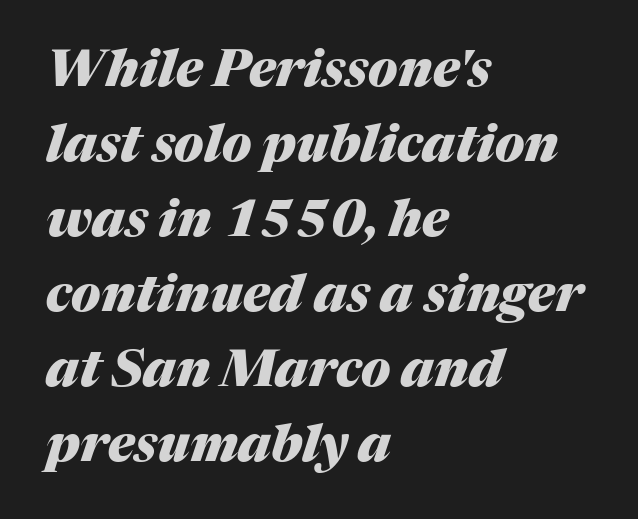
{"italic": "yes", "lean": "right", "slant_degrees": 17, "bold": "yes", "weight": "heavy", "width": "normal", "stroke_contrast": "medium", "x_height": "medium", "monospaced": "no", "underline": "no", "align": "left", "line_spacing": "normal", "line_spacing_ratio": 1.47, "letter_spacing": "normal", "letter_spacing_em": 0.0, "glyph_px": 51}
